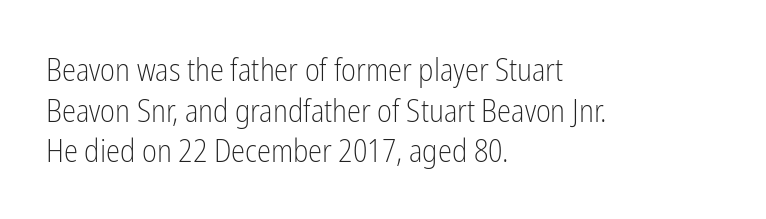
{"serif": "no", "italic": "no", "bold": "no", "weight": "light", "width": "condensed", "stroke_contrast": "low", "x_height": "medium", "monospaced": "no", "underline": "no", "align": "left", "line_spacing": "normal", "line_spacing_ratio": 1.27, "letter_spacing": "normal", "letter_spacing_em": 0.0, "glyph_px": 32}
